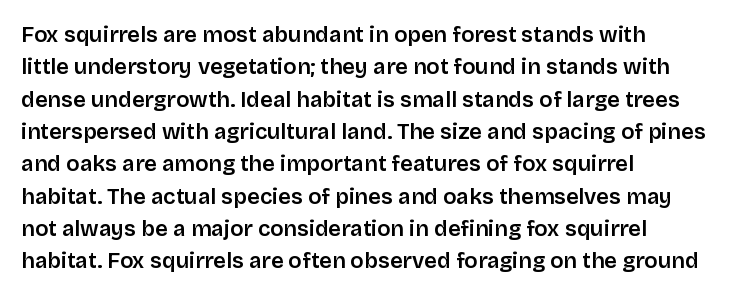
Q: Is the text bold? A: Semi-bold.
Q: Is the text italic (slanted)? A: No, it is upright.
Q: Is the text underlined? A: No.
Q: How is the paragraph aligned? A: Left-aligned.
Q: Is the spacing between letters normal or unusually wide? A: Normal.
Q: Is the spacing between lines tight, normal or loose? A: Normal.
